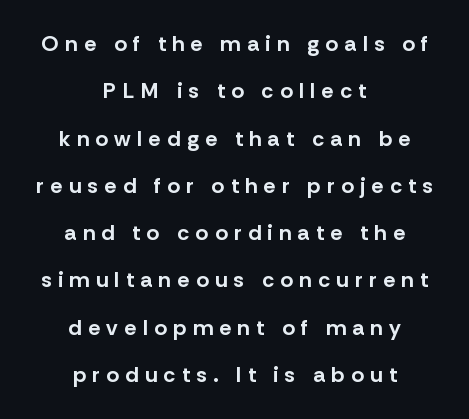
{"italic": "no", "bold": "yes", "underline": "no", "align": "center", "line_spacing": "loose", "line_spacing_ratio": 2.15, "letter_spacing": "wide", "letter_spacing_em": 0.29, "glyph_px": 22}
